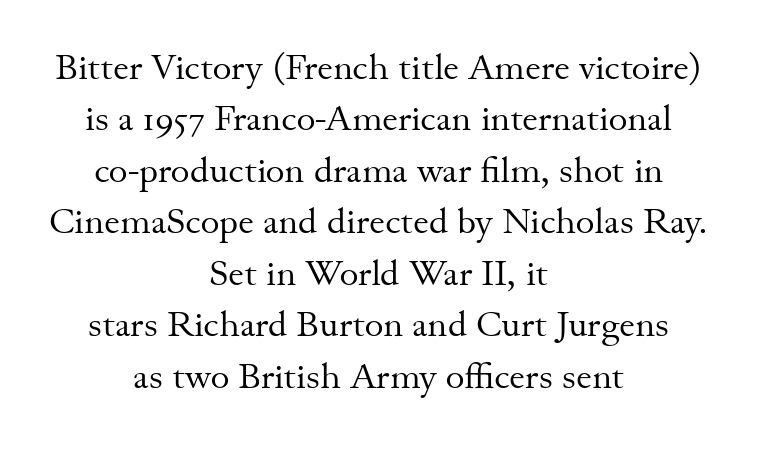
Each word holds together tightly as a unit, with standard inter-letter gaps. Note the varied advance widths — an 'i' is clearly narrower than an 'm'. Posture: upright roman. Reading down the column, the eye jumps a familiar distance to each next line. The designer went with a serif here, giving each stem small feet. The passage is arranged like a title page — every line centered.
